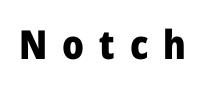
Q: Is the text bold? A: Yes.
Q: Is the text italic (slanted)? A: No, it is upright.
Q: Is the typeface a serif or a sans-serif typeface? A: Sans-serif.
Q: Is the text underlined? A: No.
Q: Is the spacing between letters normal or unusually wide? A: Unusually wide.
Q: Width (condensed, normal, or wide)? A: Normal.
Q: Stroke contrast? A: Low.
Q: x-height? A: Medium.
Q: Monospaced? A: No.
